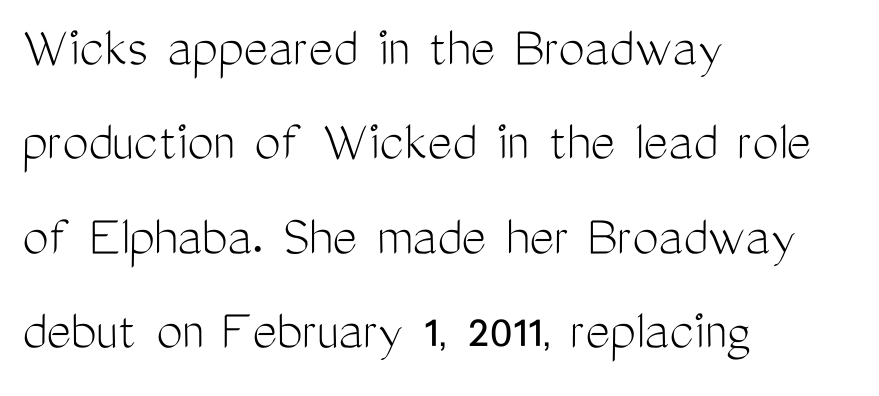
{"serif": "no", "italic": "no", "bold": "no", "weight": "light", "width": "condensed", "stroke_contrast": "medium", "x_height": "medium", "monospaced": "no", "underline": "no", "align": "left", "line_spacing": "normal", "line_spacing_ratio": 1.6, "letter_spacing": "normal", "letter_spacing_em": 0.0, "glyph_px": 59}
